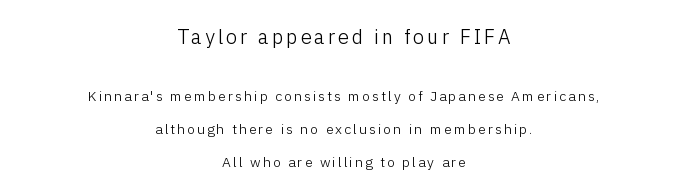
Q: Is the text bold? A: No.
Q: Is the text italic (slanted)? A: No, it is upright.
Q: Is the text underlined? A: No.
Q: How is the paragraph aligned? A: Centered.
Q: Is the spacing between lines tight, normal or loose? A: Loose.
Q: Which block of text is set in a larger size, the first (top) or the second (bottom)? A: The first (top) one.
